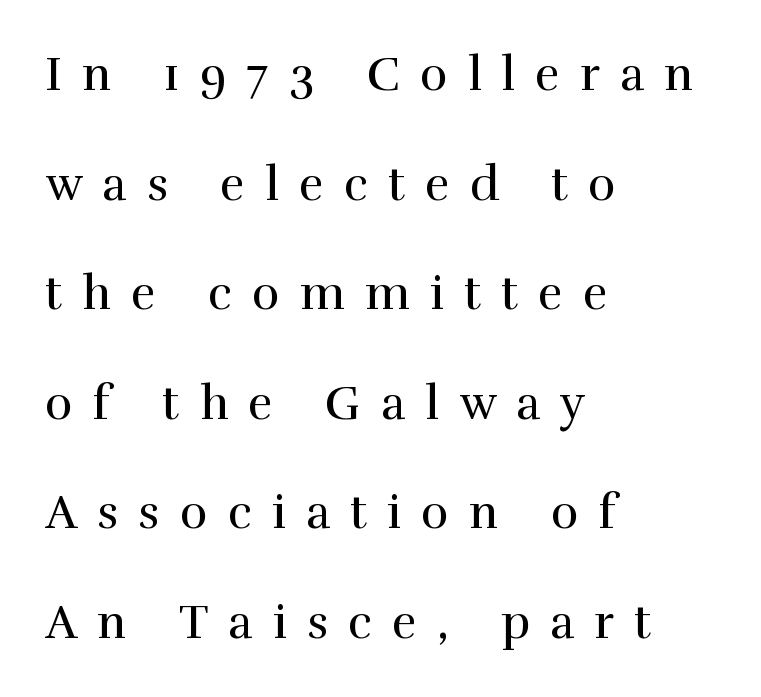
Q: Is the text bold? A: No.
Q: Is the text italic (slanted)? A: No, it is upright.
Q: Is the typeface a serif or a sans-serif typeface? A: Serif.
Q: Is the text underlined? A: No.
Q: How is the paragraph aligned? A: Left-aligned.
Q: Is the spacing between letters normal or unusually wide? A: Unusually wide.
Q: Is the spacing between lines tight, normal or loose? A: Loose.
Q: Width (condensed, normal, or wide)? A: Normal.
Q: x-height? A: Medium.
Q: Monospaced? A: No.
